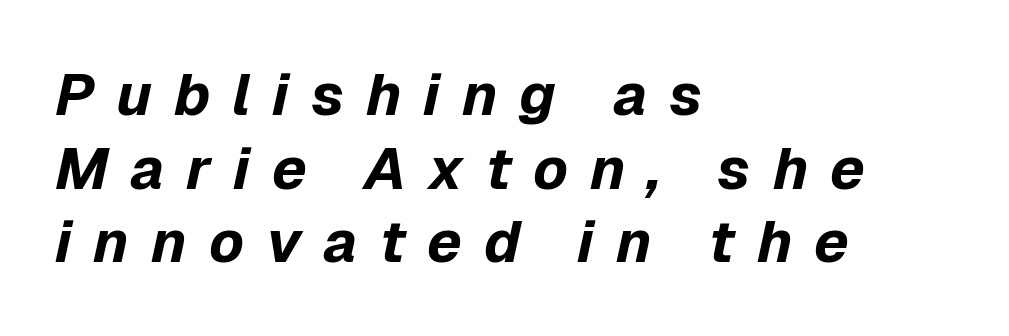
Q: Is the text bold? A: Yes.
Q: Is the text italic (slanted)? A: Yes, it leans right by about 12 degrees.
Q: Is the text underlined? A: No.
Q: How is the paragraph aligned? A: Left-aligned.
Q: Is the spacing between letters normal or unusually wide? A: Unusually wide.
Q: Is the spacing between lines tight, normal or loose? A: Normal.
Q: Width (condensed, normal, or wide)? A: Normal.
Q: Stroke contrast? A: Low.
Q: x-height? A: Medium.
Q: Monospaced? A: No.
